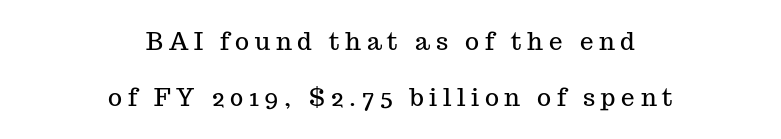
{"italic": "no", "underline": "no", "align": "center", "line_spacing": "loose", "line_spacing_ratio": 2.35, "letter_spacing": "wide", "letter_spacing_em": 0.24, "glyph_px": 24}
